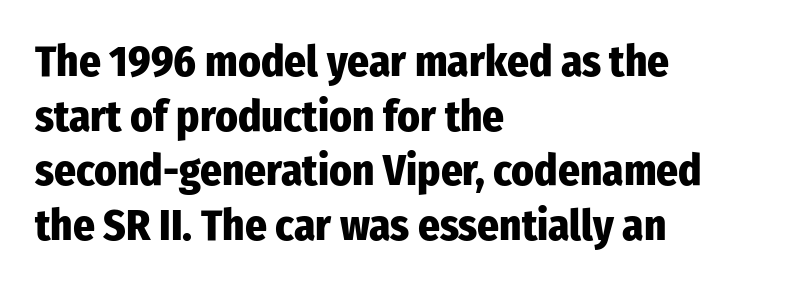
Q: Is the text bold? A: Yes.
Q: Is the text italic (slanted)? A: No, it is upright.
Q: Is the typeface a serif or a sans-serif typeface? A: Sans-serif.
Q: Is the text underlined? A: No.
Q: How is the paragraph aligned? A: Left-aligned.
Q: Is the spacing between letters normal or unusually wide? A: Normal.
Q: Is the spacing between lines tight, normal or loose? A: Normal.
Q: Width (condensed, normal, or wide)? A: Condensed.
Q: Stroke contrast? A: Low.
Q: x-height? A: Medium.
Q: Monospaced? A: No.
